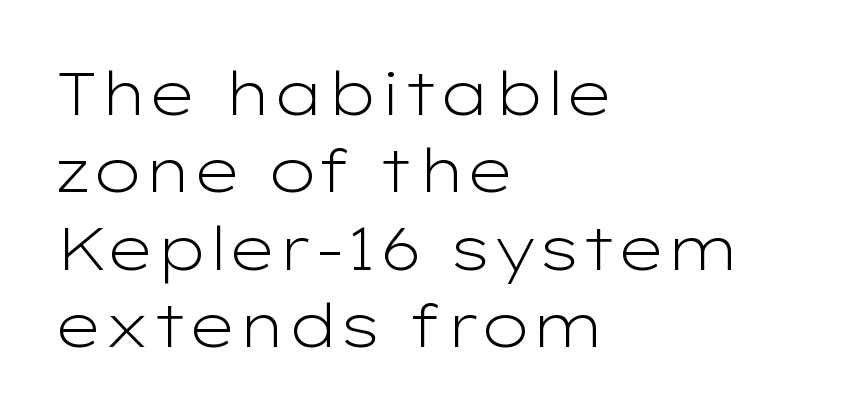
Q: Is the text bold? A: No.
Q: Is the text italic (slanted)? A: No, it is upright.
Q: Is the typeface a serif or a sans-serif typeface? A: Sans-serif.
Q: Is the text underlined? A: No.
Q: How is the paragraph aligned? A: Left-aligned.
Q: Is the spacing between letters normal or unusually wide? A: Normal.
Q: Is the spacing between lines tight, normal or loose? A: Normal.
Q: Width (condensed, normal, or wide)? A: Wide.
Q: Stroke contrast? A: Low.
Q: x-height? A: Medium.
Q: Monospaced? A: No.
